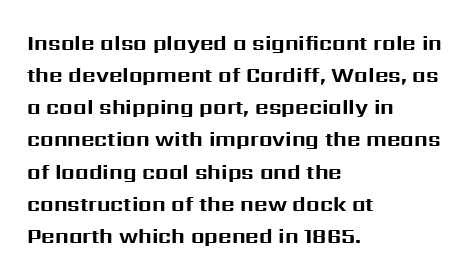
{"italic": "no", "bold": "yes", "underline": "no", "align": "left", "line_spacing": "normal", "line_spacing_ratio": 1.53, "letter_spacing": "normal", "letter_spacing_em": 0.0, "glyph_px": 21}
